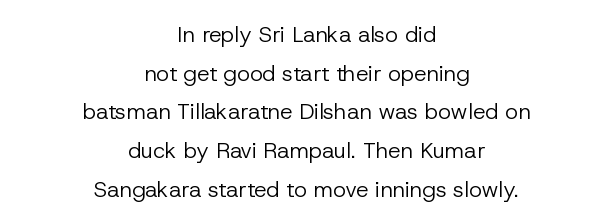
The image shows 22 px text type, upright; set centered, line spacing 1.76x, normal letter spacing, not underlined.
